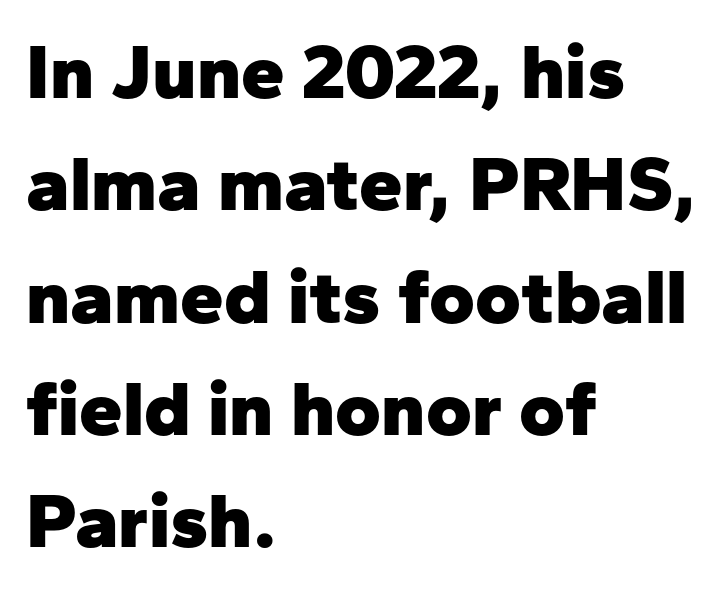
This rendering employs a face without finishing strokes, i.e., a sans-serif. You could call the tracking neutral — neither tight nor loose. Rendered with straight, roman letterforms. Line spacing here is normal. The paragraph has a hard left edge and a soft right edge. The foot of each line stays bare and open.
